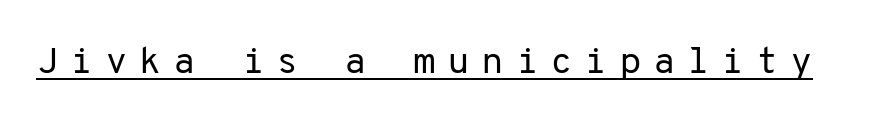
Q: Is the text bold? A: No.
Q: Is the text italic (slanted)? A: No, it is upright.
Q: Is the typeface a serif or a sans-serif typeface? A: Sans-serif.
Q: Is the text underlined? A: Yes.
Q: Is the spacing between letters normal or unusually wide? A: Unusually wide.
Q: Width (condensed, normal, or wide)? A: Normal.
Q: Stroke contrast? A: Low.
Q: x-height? A: Medium.
Q: Monospaced? A: Yes.
